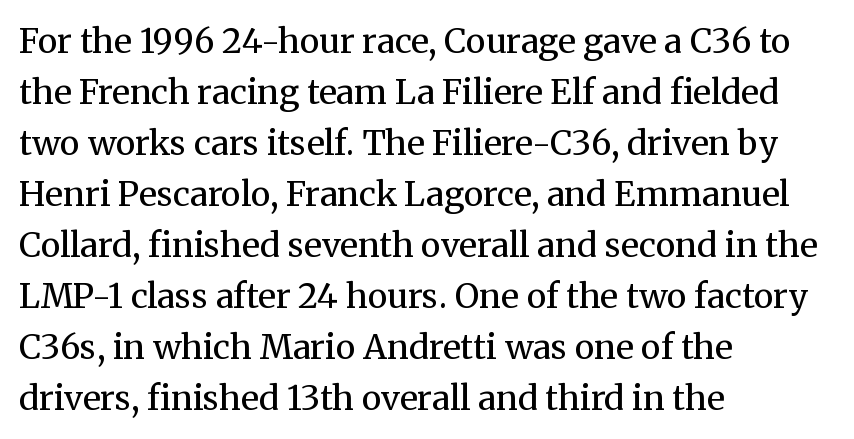
The image shows 34 px regular-weight serif type, upright; set left-aligned, normal line spacing (1.5x), normal letter spacing, not underlined; medium stroke contrast and a medium x-height.
